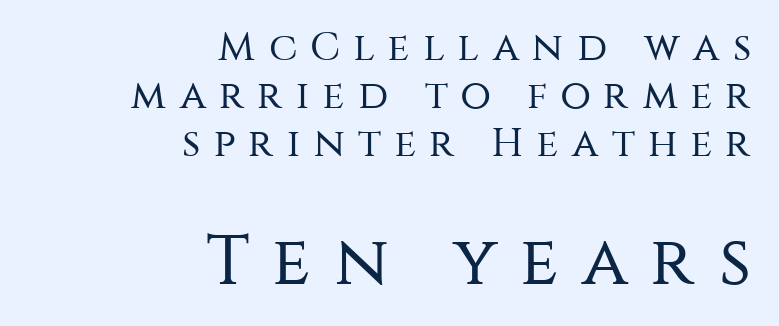
The space directly below the letters is spotless. The composition opens small and finishes big. Check where the strokes stop: nothing finishes them off — pure sans. If you drew a line through each stem, it would be perfectly vertical.
